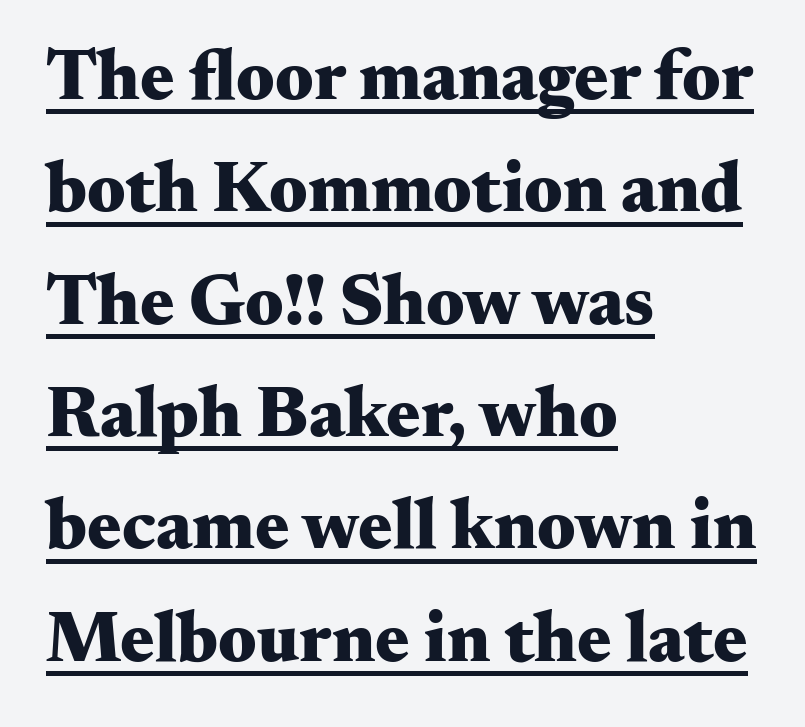
I'd describe the lettering as bold — thick and assertive. The face used here is proportionally spaced, like ordinary book or web type. Designer's note — italics off, roman on. Notice how a bar underscores the lettering throughout. Casual observation: everything's shoved over to the left. The line texture is even and compact thanks to regular tracking.
